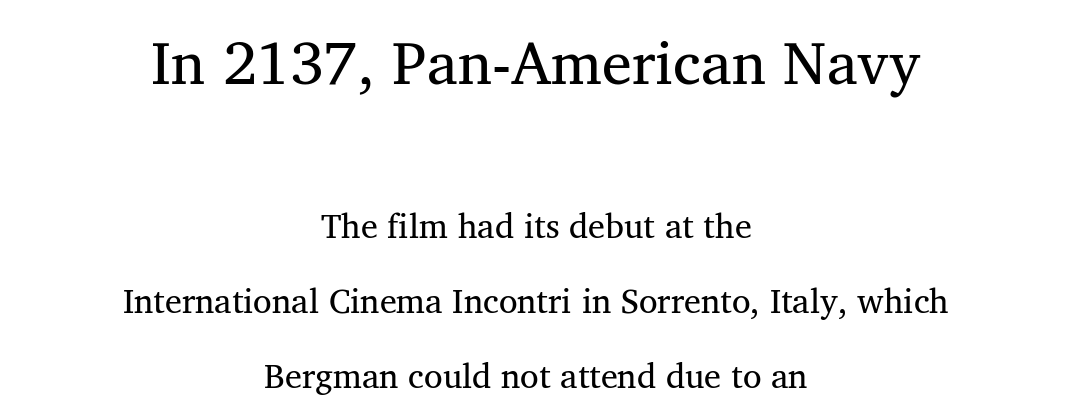
{"serif": "yes", "italic": "no", "bold": "no", "weight": "regular", "width": "normal", "stroke_contrast": "medium", "x_height": "medium", "monospaced": "no", "underline": "no", "align": "center", "line_spacing": "loose", "line_spacing_ratio": 2.21, "letter_spacing": "normal", "letter_spacing_em": 0.0, "larger_block": "first", "size_ratio": 1.76, "glyph_px": 60}
